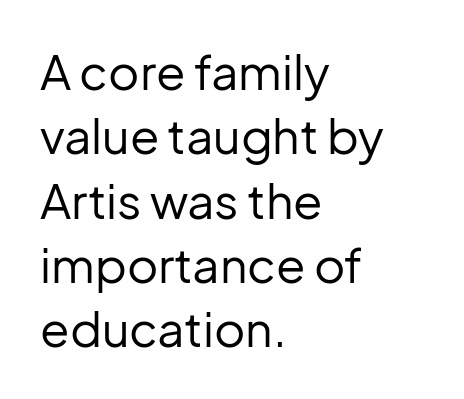
{"serif": "no", "italic": "no", "bold": "no", "weight": "regular", "width": "normal", "stroke_contrast": "low", "x_height": "medium", "monospaced": "no", "underline": "no", "align": "left", "line_spacing": "normal", "line_spacing_ratio": 1.34, "letter_spacing": "normal", "letter_spacing_em": 0.0, "glyph_px": 48}
